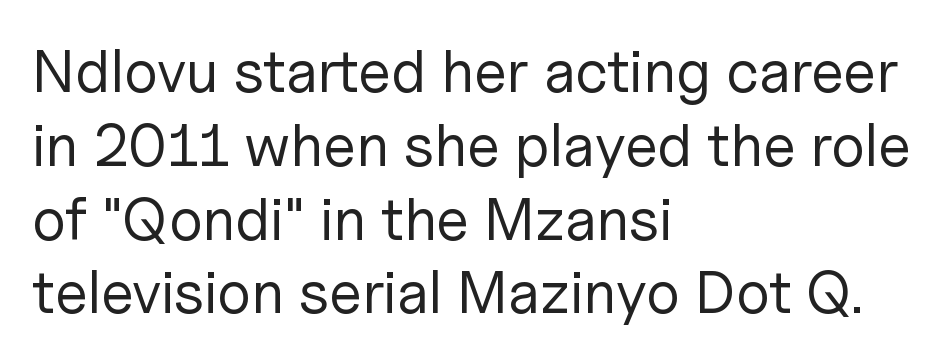
{"serif": "no", "italic": "no", "bold": "no", "weight": "regular", "width": "normal", "stroke_contrast": "low", "x_height": "medium", "monospaced": "no", "underline": "no", "align": "left", "line_spacing_ratio": 1.23, "letter_spacing": "normal", "letter_spacing_em": 0.0, "glyph_px": 60}
